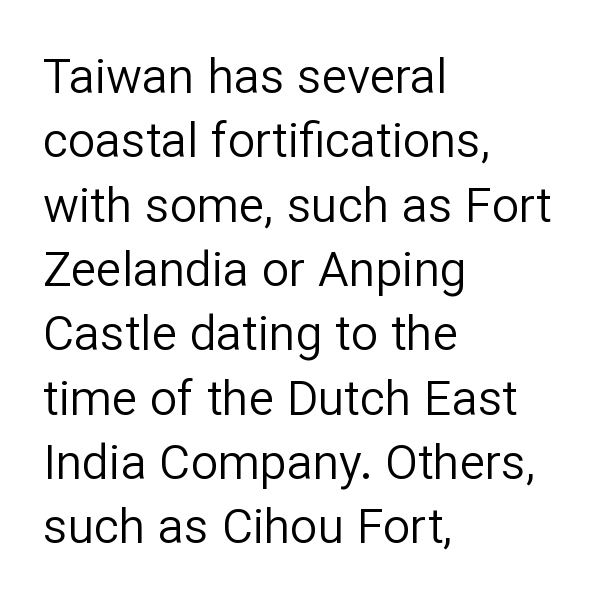
{"serif": "no", "italic": "no", "bold": "no", "weight": "regular", "width": "normal", "stroke_contrast": "low", "x_height": "medium", "monospaced": "no", "underline": "no", "align": "left", "line_spacing": "normal", "line_spacing_ratio": 1.34, "letter_spacing": "normal", "letter_spacing_em": 0.0, "glyph_px": 48}
